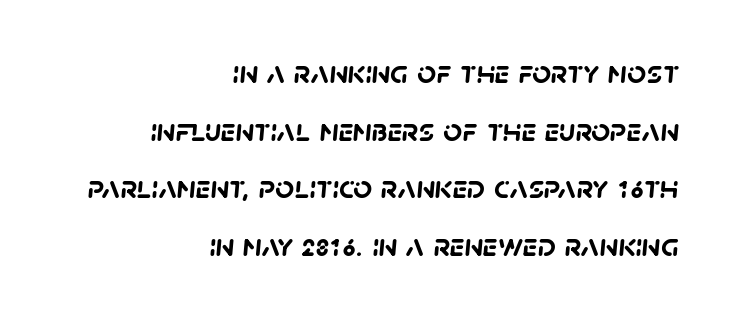
The image shows 33 px semibold sans-serif type; set right-aligned, line spacing 1.75x, normal letter spacing, not underlined; low stroke contrast and a large x-height.
